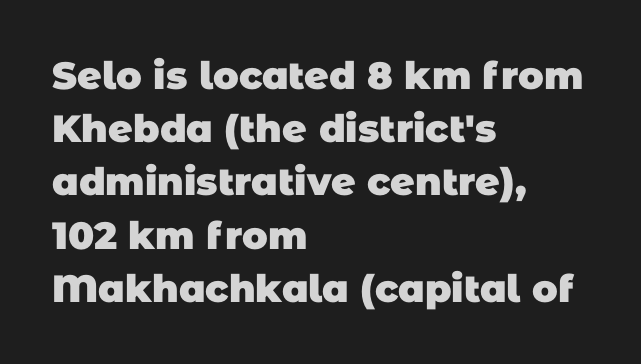
Q: Is the text bold? A: Yes.
Q: Is the typeface a serif or a sans-serif typeface? A: Sans-serif.
Q: Is the text underlined? A: No.
Q: How is the paragraph aligned? A: Left-aligned.
Q: Is the spacing between letters normal or unusually wide? A: Normal.
Q: Is the spacing between lines tight, normal or loose? A: Normal.
Q: Width (condensed, normal, or wide)? A: Normal.
Q: Stroke contrast? A: Low.
Q: x-height? A: Large.
Q: Monospaced? A: No.
